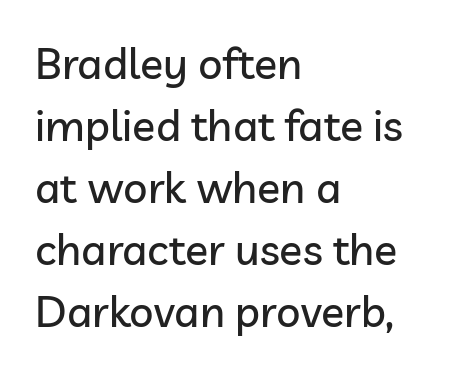
The image shows 43 px sans-serif type, upright; set left-aligned, normal line spacing (1.44x), normal letter spacing, not underlined; low stroke contrast and a medium x-height.
